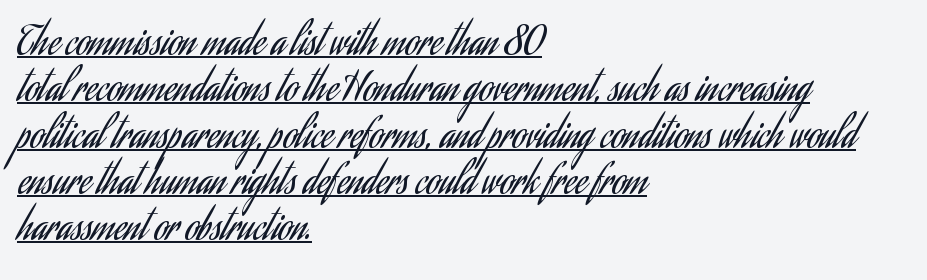
The image shows 38 px regular-weight, condensed sans-serif type; set left-aligned, line spacing 1.22x, normal letter spacing, underlined; low stroke contrast and a small x-height.
